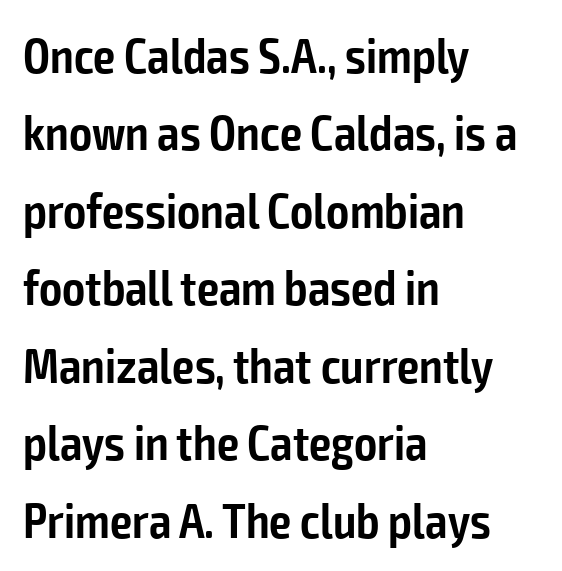
The sample has been set in demibold, a notch under bold. Regular leading. The horizontal fit of the characters is conventional and even. Posture: vertical. Descenders are the only things crossing below the line.
